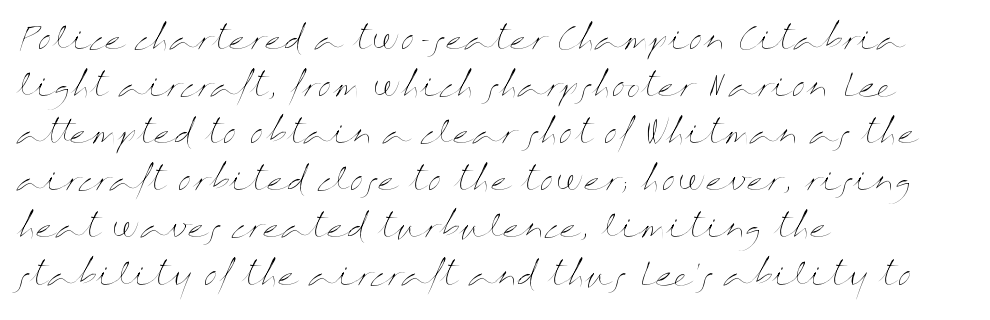
Compared with a centered layout, this one pins lines to the left instead. Words appear dense and cohesive because spacing is normal. Is this a fixed-width face? No — the glyphs have proportional, varying widths. Leading matches the norm, producing a regular column.
